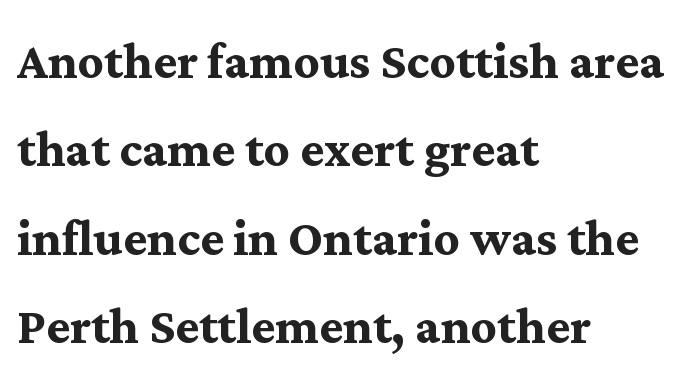
Line starts are locked; line ends wander. To sum up the face: it has serifs. Interline gaps are of average width in this sample. Each letter keeps its own natural width here, so spacing adapts to shape.
